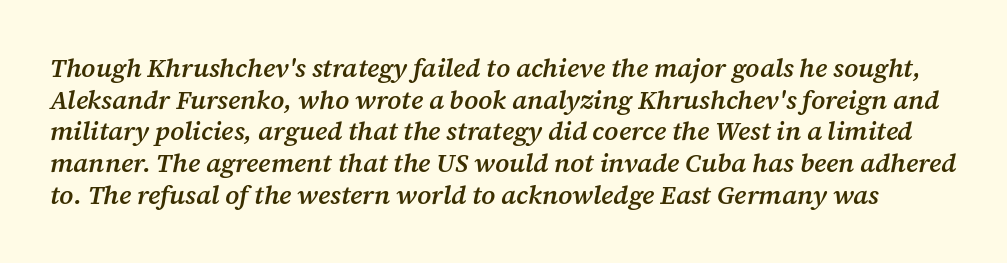
{"italic": "yes", "lean": "right", "slant_degrees": 12, "bold": "semi", "underline": "no", "line_spacing_ratio": 1.22, "letter_spacing": "normal", "letter_spacing_em": 0.0, "glyph_px": 26}
